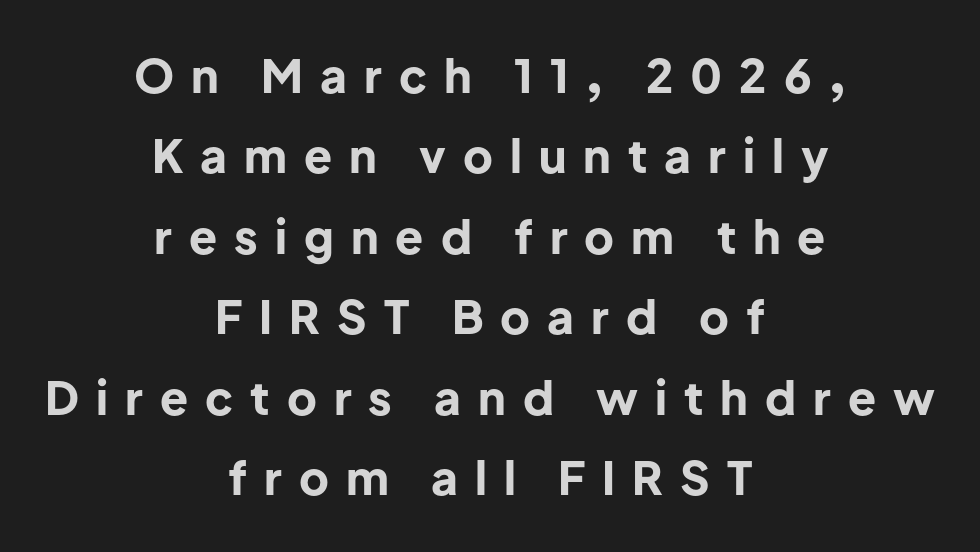
The image shows 46 px bold sans-serif type, upright; set centered, line spacing 1.75x, unusually wide letter spacing (+0.37 em), not underlined; low stroke contrast and a medium x-height.
